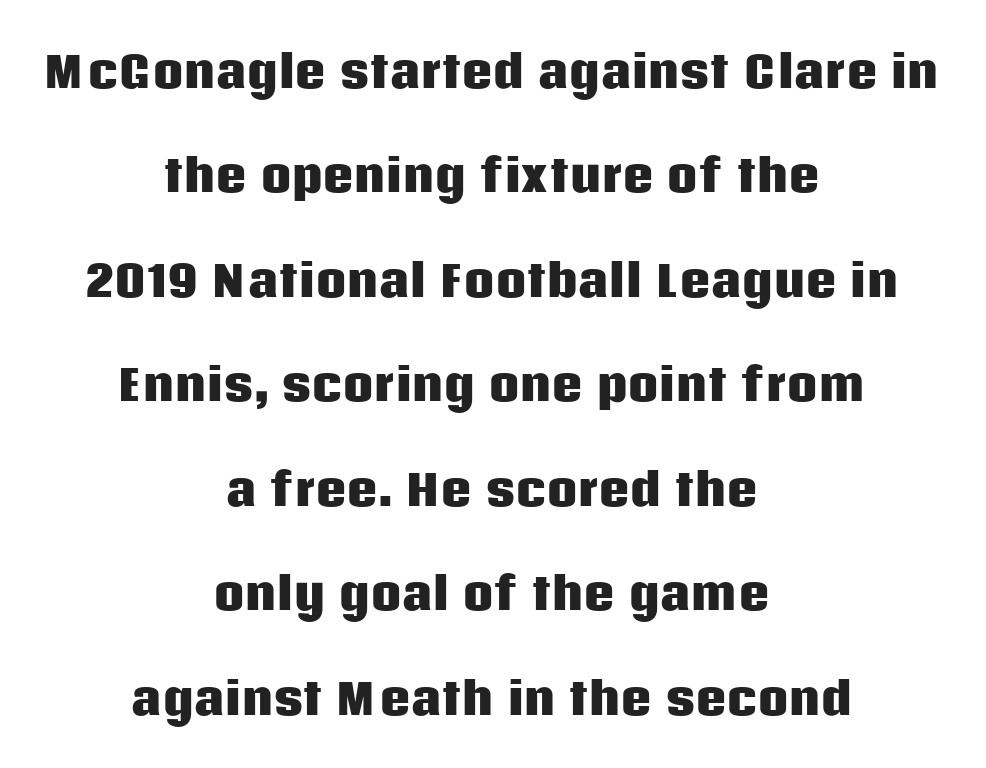
{"serif": "no", "italic": "no", "bold": "yes", "weight": "heavy", "width": "normal", "stroke_contrast": "low", "x_height": "large", "monospaced": "no", "underline": "no", "align": "center", "line_spacing": "loose", "line_spacing_ratio": 2.43, "letter_spacing": "normal", "letter_spacing_em": 0.0, "glyph_px": 43}
